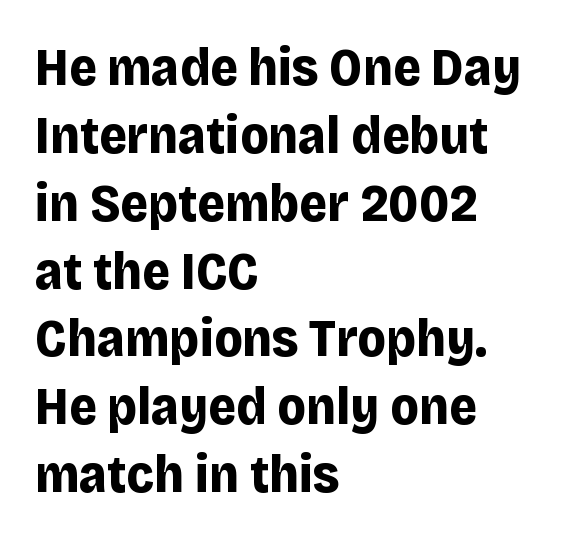
Leftover space on each line is placed entirely after the last word. Words appear dense and cohesive because spacing is normal. The lettering stays uniformly vertical, giving the passage a roman look. This sample keeps an unexceptional amount of space between lines.
